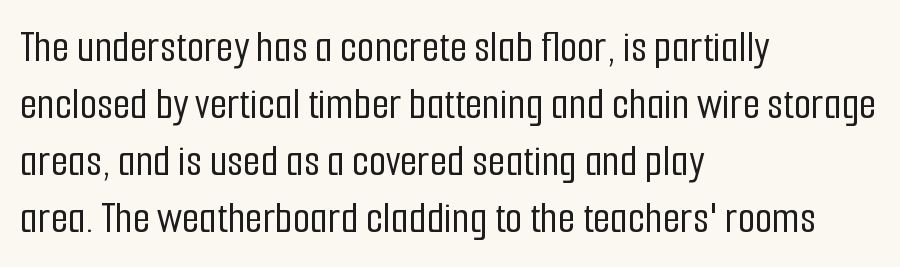
The image shows 45 px condensed sans-serif type, upright; set left-aligned, normal line spacing (1.27x), normal letter spacing, not underlined; low stroke contrast and a medium x-height.
